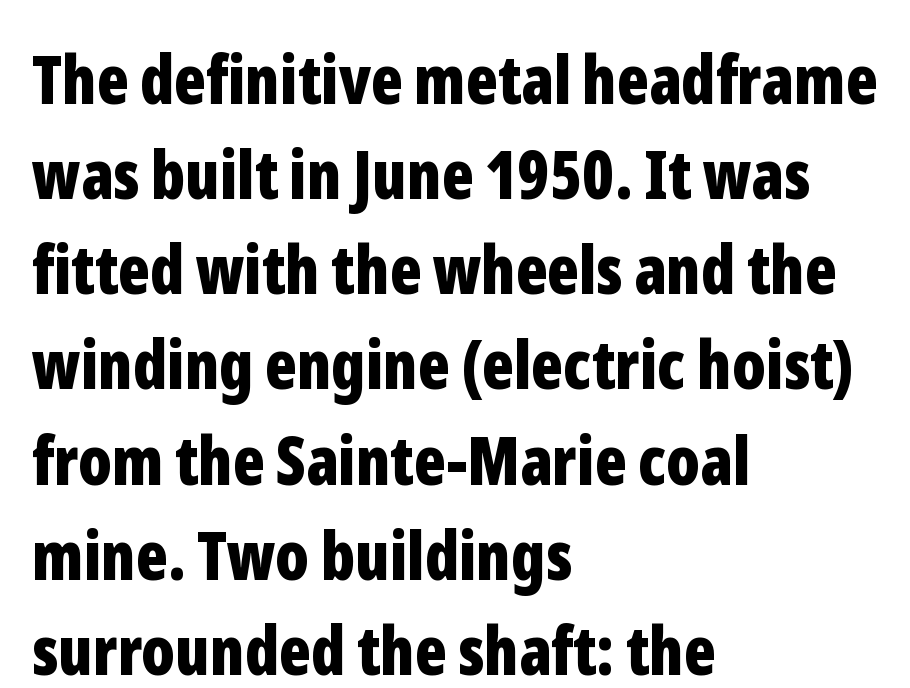
The passage is arranged the way most books set body copy — flush left. The type sits square on the baseline with zero lean. Weight: bold. The rendering keeps characters at their native spacing. The space directly below the letters is spotless. Think of a printed novel: that variable character pitch is what you see here.
